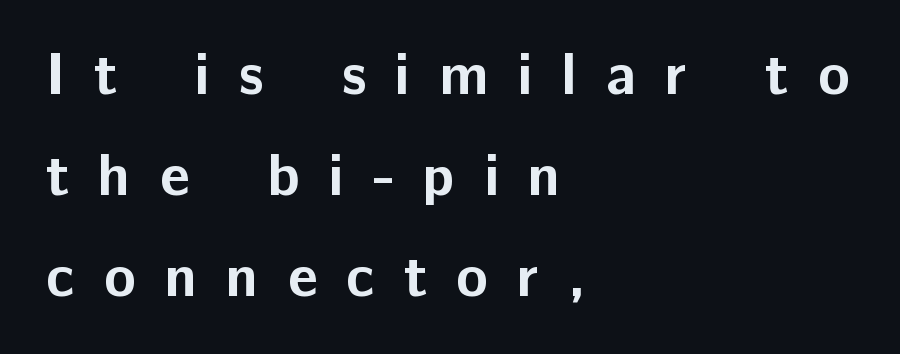
Typographic density is high because the face is bold. Characters follow at a spacing far wider than the type designer built in. Is there any slant? The stems are plumb. Rule under the text: the space is simply empty. Here the designer chose a conventional face with non-uniform glyph widths.
